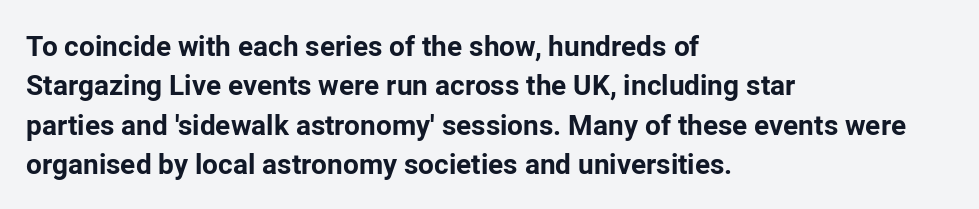
Typeset ragged right — the left edge is the straight one. Look at the stroke-to-counter ratio: heavy, a bold. A sans-serif font was chosen for this passage. Default kerning and tracking; the words read as compact shapes. Words float on clear page, feet unadorned.
